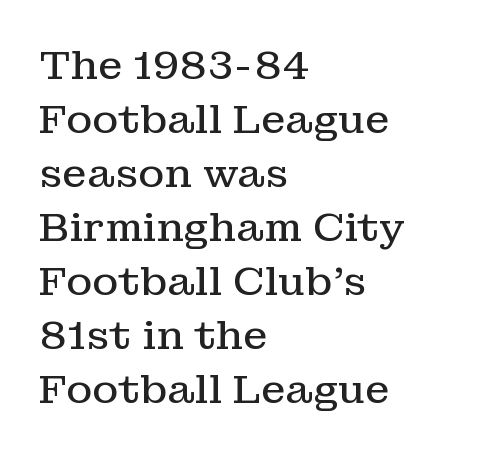
Q: Is the text bold? A: No.
Q: Is the text italic (slanted)? A: No, it is upright.
Q: Is the typeface a serif or a sans-serif typeface? A: Serif.
Q: Is the text underlined? A: No.
Q: How is the paragraph aligned? A: Left-aligned.
Q: Is the spacing between letters normal or unusually wide? A: Normal.
Q: Is the spacing between lines tight, normal or loose? A: Normal.
Q: Width (condensed, normal, or wide)? A: Normal.
Q: Stroke contrast? A: Low.
Q: x-height? A: Medium.
Q: Monospaced? A: No.
